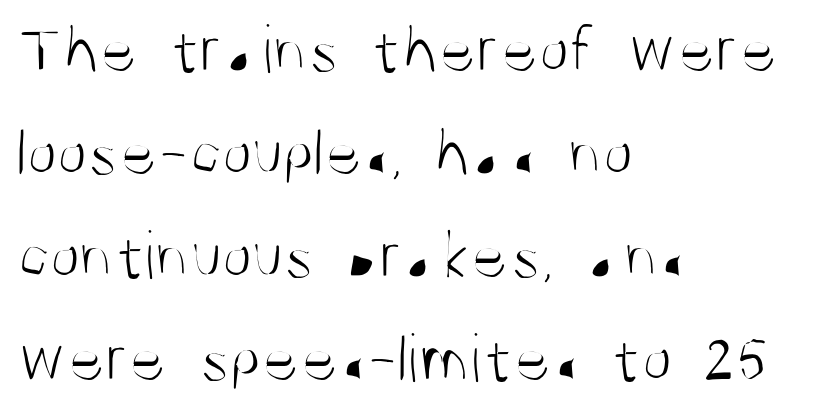
Q: Is the text bold? A: No.
Q: Is the text italic (slanted)? A: No, it is upright.
Q: Is the typeface a serif or a sans-serif typeface? A: Sans-serif.
Q: Is the text underlined? A: No.
Q: How is the paragraph aligned? A: Left-aligned.
Q: Is the spacing between letters normal or unusually wide? A: Normal.
Q: Is the spacing between lines tight, normal or loose? A: Normal.
Q: Width (condensed, normal, or wide)? A: Condensed.
Q: Stroke contrast? A: Medium.
Q: x-height? A: Large.
Q: Monospaced? A: No.
